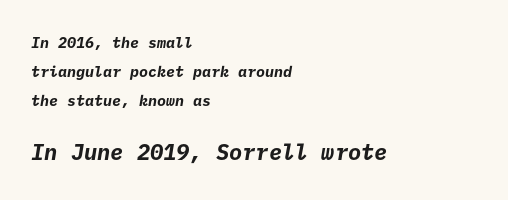
Q: Is the text bold? A: Yes.
Q: Is the text underlined? A: No.
Q: How is the paragraph aligned? A: Left-aligned.
Q: Is the spacing between letters normal or unusually wide? A: Normal.
Q: Is the spacing between lines tight, normal or loose? A: Loose.
Q: Which block of text is set in a larger size, the first (top) or the second (bottom)? A: The second (bottom) one.
